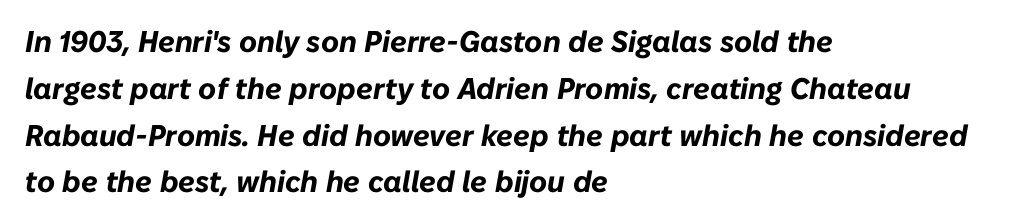
Each new line begins a customary step beneath the previous one. Inter-character spacing is left at the font's built-in metrics. The paragraph shown leans on its left margin. The passage shown is typed in a proportional face where columns would drift.
